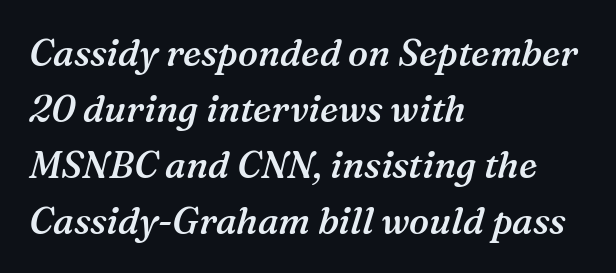
Underlining? Definitely not there. Strokes here are thickened, but only to semibold level. Default kerning and tracking; the words read as compact shapes. Observe the serifs anchoring each vertical stroke in this sample.
